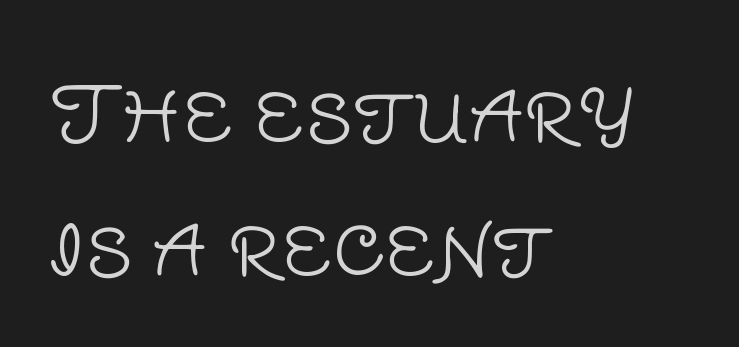
Q: Is the text bold? A: No.
Q: Is the text italic (slanted)? A: Yes.
Q: Is the typeface a serif or a sans-serif typeface? A: Sans-serif.
Q: Is the text underlined? A: No.
Q: How is the paragraph aligned? A: Left-aligned.
Q: Is the spacing between letters normal or unusually wide? A: Normal.
Q: Width (condensed, normal, or wide)? A: Normal.
Q: Stroke contrast? A: Low.
Q: x-height? A: Large.
Q: Monospaced? A: No.
